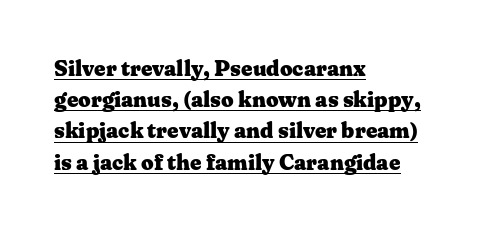
{"italic": "no", "bold": "yes", "underline": "yes", "align": "left", "line_spacing": "normal", "line_spacing_ratio": 1.42, "letter_spacing": "normal", "letter_spacing_em": 0.0, "glyph_px": 22}
